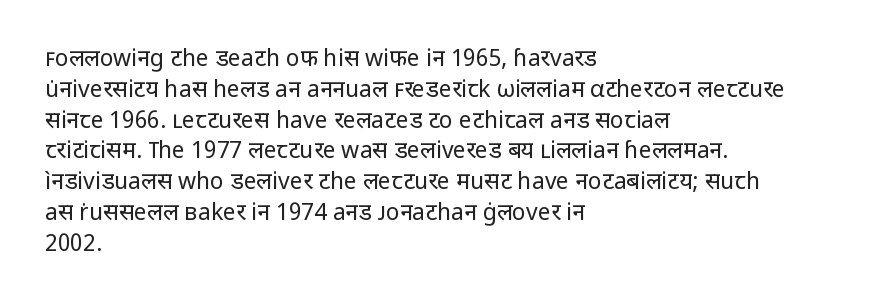
Descenders are the only things crossing below the line. The font sits on the lighter half of the weight spectrum, regular included. Does the copy run flush right? No — it runs flush left. Vertically, the passage feels balanced, rows spaced as you'd expect.
